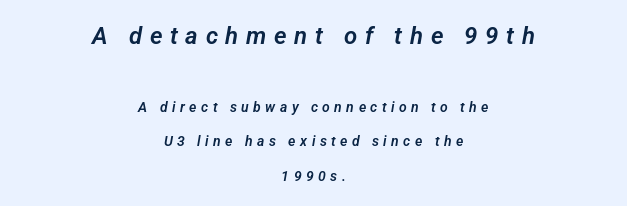
The image shows 24 px text type; set centered, loose line spacing (2.45x), unusually wide letter spacing (+0.32 em), not underlined; the first (top) block is 1.71x larger.
